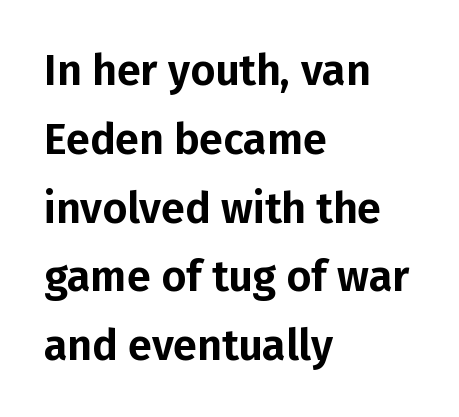
Every character sits straight up, as roman type does. You could not count columns in this text — the font is proportionally spaced. Anything drawn beneath the words? Only blank space. One-word summary of the alignment: left. Vertical spacing — default. Regarding serifs, this sample does without them.
